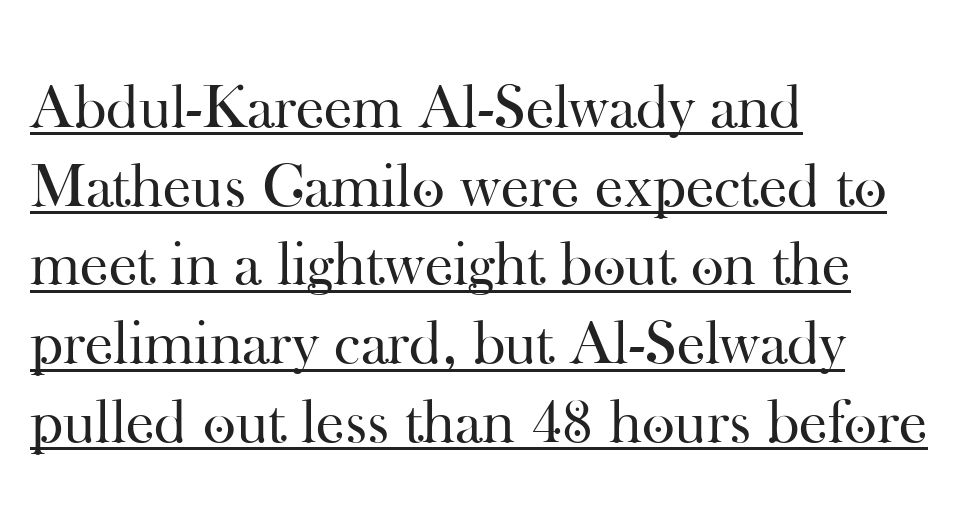
Q: Is the text bold? A: No.
Q: Is the text italic (slanted)? A: No, it is upright.
Q: Is the typeface a serif or a sans-serif typeface? A: Serif.
Q: Is the text underlined? A: Yes.
Q: How is the paragraph aligned? A: Left-aligned.
Q: Is the spacing between letters normal or unusually wide? A: Normal.
Q: Is the spacing between lines tight, normal or loose? A: Normal.
Q: Width (condensed, normal, or wide)? A: Normal.
Q: Stroke contrast? A: High.
Q: x-height? A: Small.
Q: Monospaced? A: No.
